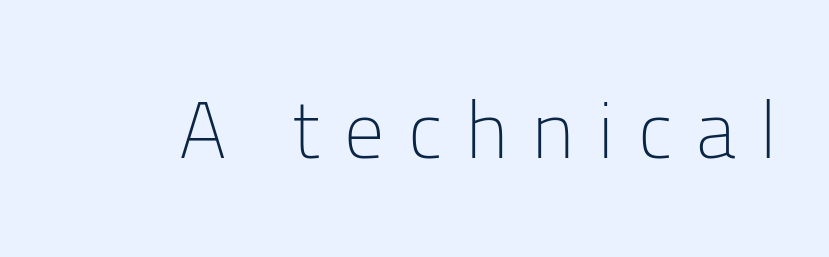
{"serif": "no", "italic": "no", "bold": "no", "weight": "light", "width": "normal", "stroke_contrast": "low", "x_height": "medium", "monospaced": "no", "underline": "no", "letter_spacing": "wide", "letter_spacing_em": 0.3, "glyph_px": 80}
